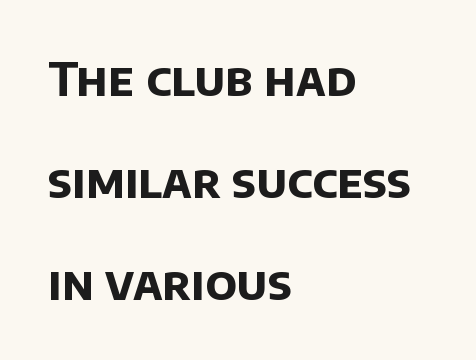
The text block is weighted toward the left margin, trailing off unevenly rightward. Stroke terminals: plain, sans-serif. Varying glyph widths throughout — classic text-font behaviour. Observe the ordinary spacing: letters are neighbours, not strangers. Vertical spacing — loose.
